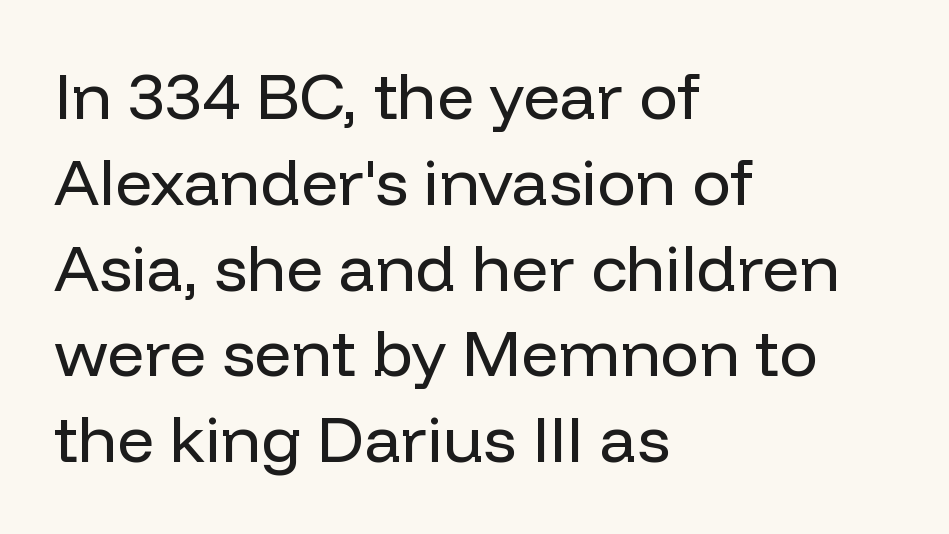
Lines of text with bare space underneath. The letters sit at their default tracking, neither squeezed nor spread. The text block is weighted toward the left margin, trailing off unevenly rightward. Counters stay open thanks to moderate or lighter strokes.
